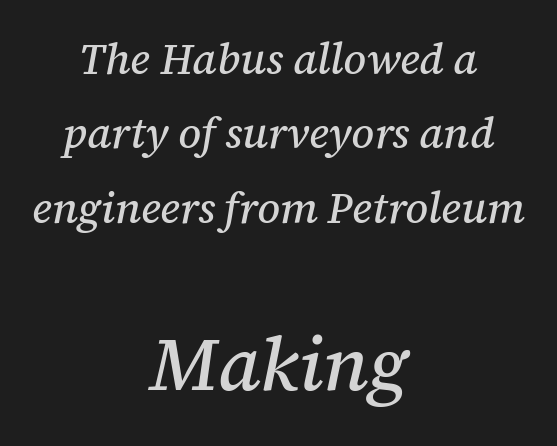
Q: Is the text italic (slanted)? A: Yes, it leans right by about 12 degrees.
Q: Is the typeface a serif or a sans-serif typeface? A: Serif.
Q: Is the text underlined? A: No.
Q: How is the paragraph aligned? A: Centered.
Q: Is the spacing between letters normal or unusually wide? A: Normal.
Q: Which block of text is set in a larger size, the first (top) or the second (bottom)? A: The second (bottom) one.
Q: Width (condensed, normal, or wide)? A: Normal.
Q: Stroke contrast? A: Medium.
Q: x-height? A: Medium.
Q: Monospaced? A: No.
